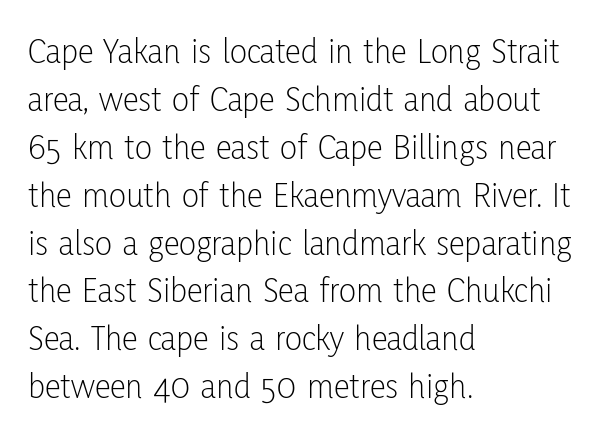
Type style note: lacks serifs. The rendering uses natural spacing where letterforms have individual widths. Rows of type keep a routine distance in the vertical direction. The strip under each line holds only bare page. The weight tops out at a normal text grade.
